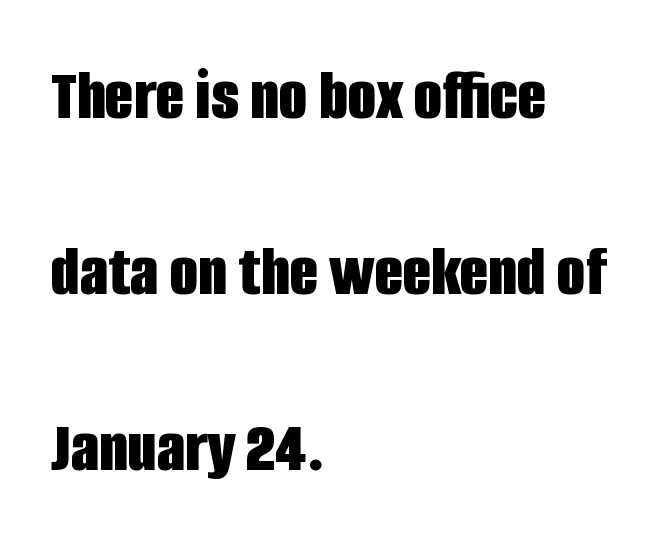
{"serif": "no", "italic": "no", "bold": "yes", "weight": "bold", "width": "condensed", "stroke_contrast": "low", "x_height": "large", "monospaced": "no", "underline": "no", "align": "left", "line_spacing": "loose", "line_spacing_ratio": 2.38, "letter_spacing": "normal", "letter_spacing_em": 0.0, "glyph_px": 74}
